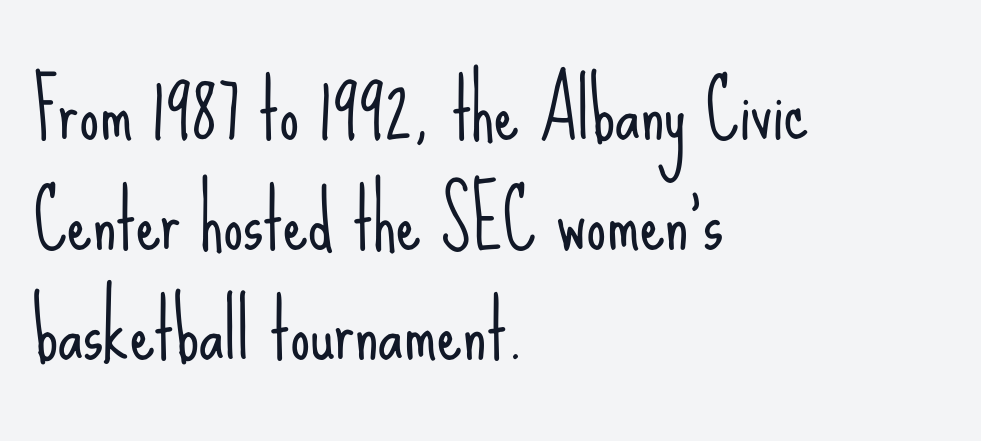
Is this a fixed-width face? No — the glyphs have proportional, varying widths. The horizontal fit of the characters is conventional and even. On a weight scale, this lands at 450 or below. Nope, no serifs anywhere on these letters. You can tell it's not italic because the verticals are truly vertical. Students, observe: this is what conventionally led text looks like.
